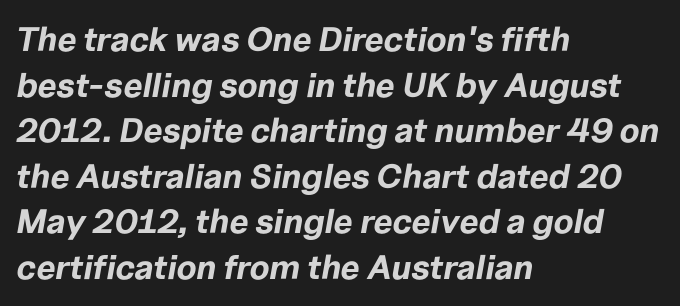
{"italic": "yes", "lean": "right", "slant_degrees": 10, "bold": "yes", "weight": "bold", "width": "normal", "stroke_contrast": "low", "x_height": "medium", "monospaced": "no", "underline": "no", "align": "left", "line_spacing": "normal", "line_spacing_ratio": 1.34, "letter_spacing": "normal", "letter_spacing_em": 0.0, "glyph_px": 34}
